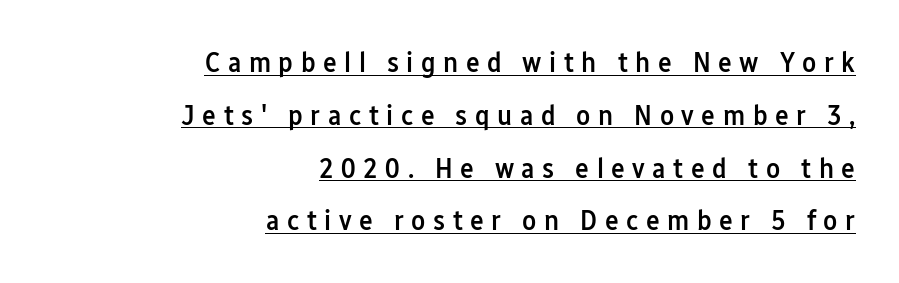
The image shows 29 px semibold, condensed sans-serif type, upright; set right-aligned, line spacing 1.82x, unusually wide letter spacing (+0.26 em), underlined; low stroke contrast and a medium x-height.
